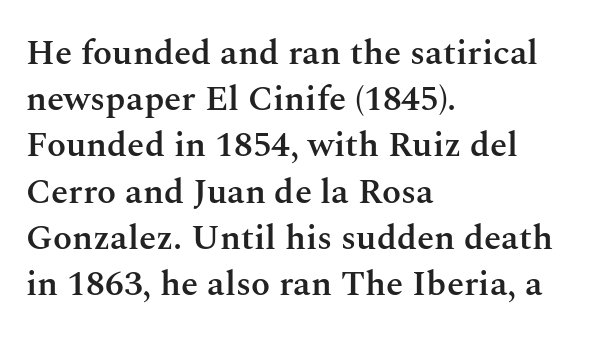
Q: Is the text bold? A: Semi-bold.
Q: Is the text italic (slanted)? A: No, it is upright.
Q: Is the typeface a serif or a sans-serif typeface? A: Serif.
Q: Is the text underlined? A: No.
Q: How is the paragraph aligned? A: Left-aligned.
Q: Is the spacing between letters normal or unusually wide? A: Normal.
Q: Is the spacing between lines tight, normal or loose? A: Normal.
Q: Width (condensed, normal, or wide)? A: Normal.
Q: Stroke contrast? A: Medium.
Q: x-height? A: Medium.
Q: Monospaced? A: No.
